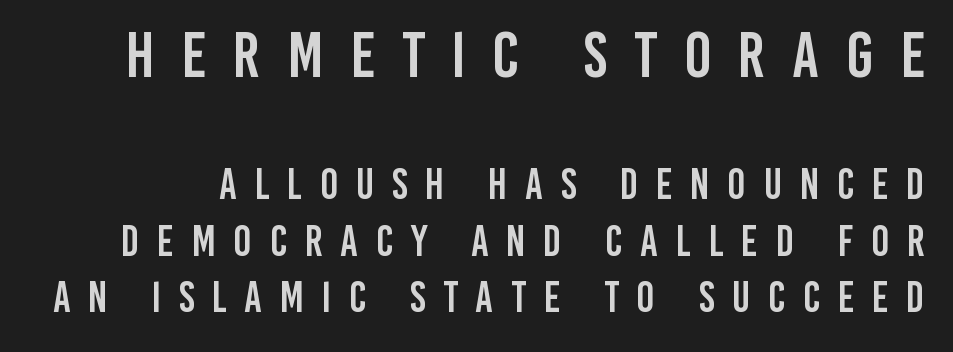
The image shows 65 px condensed sans-serif type, upright; set normal line spacing (1.32x), unusually wide letter spacing (+0.41 em), not underlined; the first (top) block is 1.51x larger; low stroke contrast and a large x-height.
